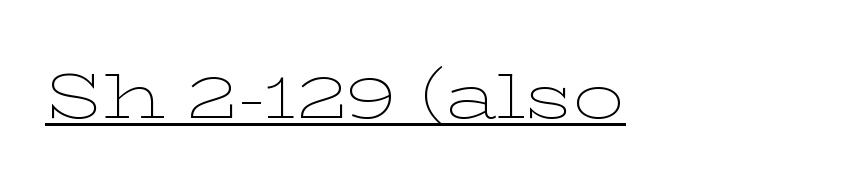
Weight: in the light-to-regular range. Check where the strokes stop: tiny serifs finish them off. The passage shown is underscored from start to finish. Characters remain perfectly vertical along every line. Each word holds together tightly as a unit, with standard inter-letter gaps. Looks like regular typesetting: each glyph gets only the width it needs.
